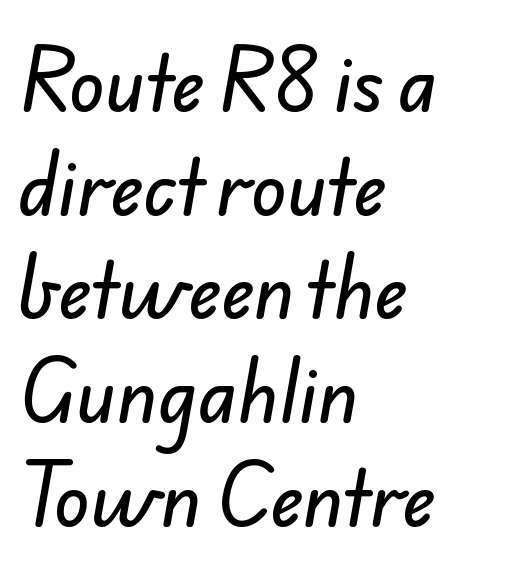
Q: Is the typeface a serif or a sans-serif typeface? A: Sans-serif.
Q: Is the text underlined? A: No.
Q: How is the paragraph aligned? A: Left-aligned.
Q: Is the spacing between letters normal or unusually wide? A: Normal.
Q: Is the spacing between lines tight, normal or loose? A: Normal.
Q: Width (condensed, normal, or wide)? A: Normal.
Q: Stroke contrast? A: Low.
Q: x-height? A: Small.
Q: Monospaced? A: No.
